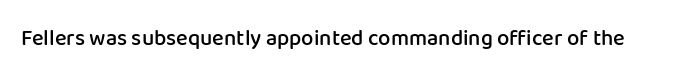
There is no visible air inserted between adjacent glyphs. The characters look somewhat weighty, a semibold short of true bold. Check the space under the baseline: it is left empty. Ascenders rise straight up at ninety degrees.
